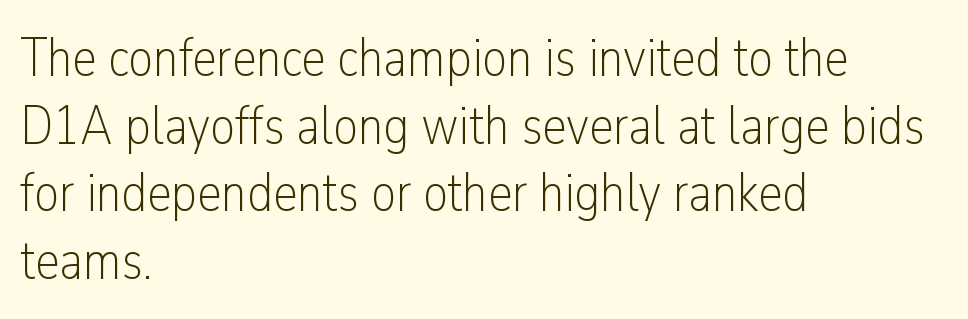
{"serif": "no", "italic": "no", "bold": "no", "weight": "light", "width": "condensed", "stroke_contrast": "low", "x_height": "medium", "monospaced": "no", "underline": "no", "align": "left", "line_spacing_ratio": 1.23, "letter_spacing": "normal", "letter_spacing_em": 0.0, "glyph_px": 55}
